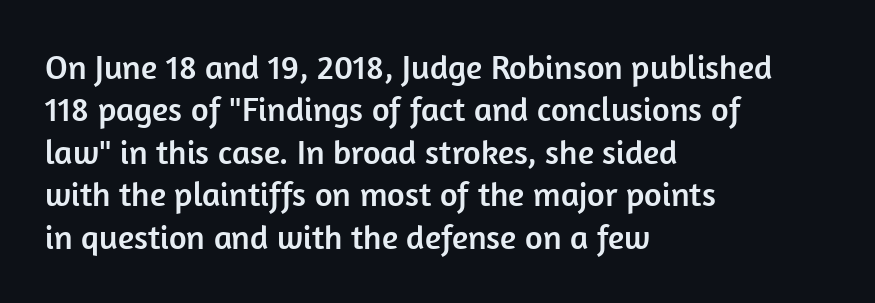
The image shows 34 px sans-serif type, upright; set left-aligned, normal line spacing (1.25x), normal letter spacing, not underlined; low stroke contrast and a medium x-height.
